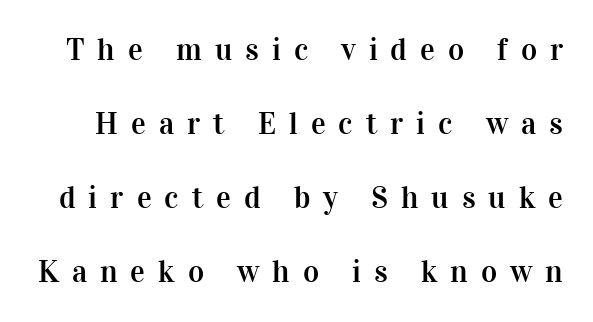
Q: Is the text italic (slanted)? A: No, it is upright.
Q: Is the typeface a serif or a sans-serif typeface? A: Serif.
Q: Is the text underlined? A: No.
Q: Is the spacing between letters normal or unusually wide? A: Unusually wide.
Q: Is the spacing between lines tight, normal or loose? A: Loose.
Q: Width (condensed, normal, or wide)? A: Normal.
Q: Stroke contrast? A: High.
Q: x-height? A: Medium.
Q: Monospaced? A: No.
